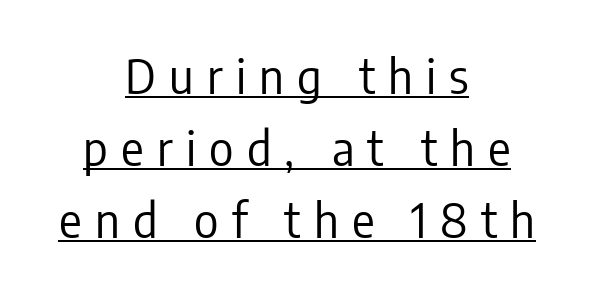
{"serif": "no", "italic": "no", "bold": "no", "weight": "regular", "width": "condensed", "stroke_contrast": "low", "x_height": "medium", "monospaced": "no", "underline": "yes", "align": "center", "line_spacing": "normal", "line_spacing_ratio": 1.53, "letter_spacing": "wide", "letter_spacing_em": 0.28, "glyph_px": 47}
